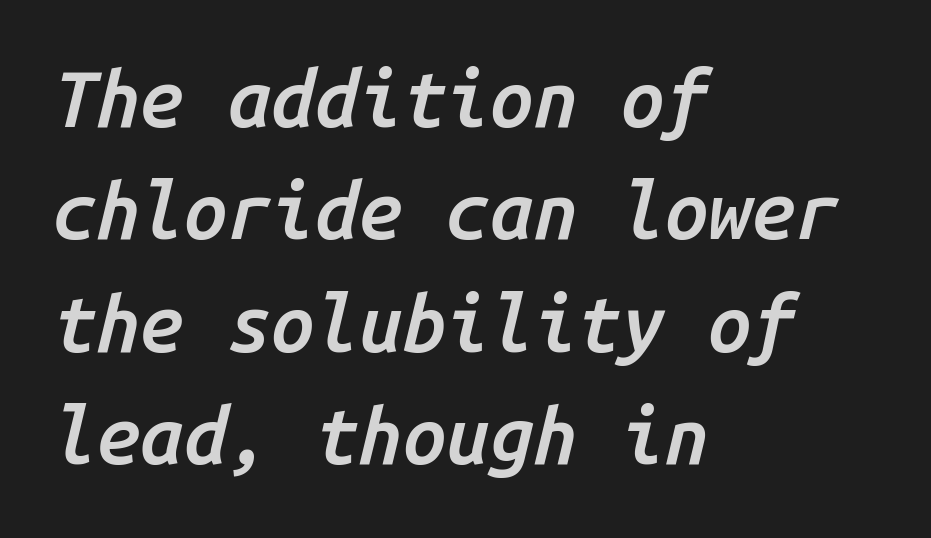
The image shows 78 px semibold type, italic (leaning right), monospaced; set left-aligned, normal line spacing (1.44x), normal letter spacing, not underlined; low stroke contrast and a medium x-height.
